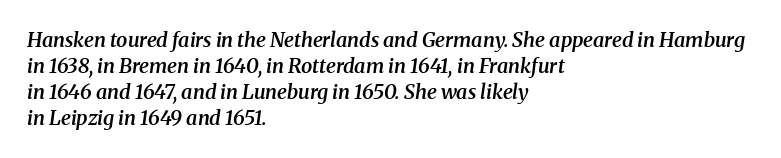
The area under the type is left untouched. Posture: slanted. Does extra space separate the letters? No, they use regular spacing. As a designer I'd log this as weight 600, semibold. Alignment: flush left.
